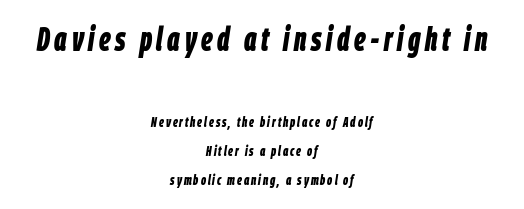
{"italic": "yes", "lean": "right", "slant_degrees": 9, "bold": "yes", "weight": "bold", "width": "condensed", "stroke_contrast": "low", "x_height": "large", "monospaced": "no", "underline": "no", "align": "center", "line_spacing": "loose", "line_spacing_ratio": 2.06, "larger_block": "first", "size_ratio": 2.36, "glyph_px": 33}
